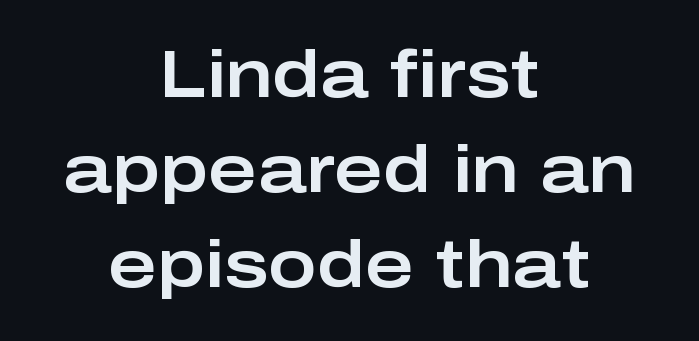
{"serif": "no", "italic": "no", "width": "wide", "stroke_contrast": "low", "x_height": "medium", "monospaced": "no", "underline": "no", "align": "center", "line_spacing": "normal", "line_spacing_ratio": 1.44, "letter_spacing": "normal", "letter_spacing_em": 0.0, "glyph_px": 66}
